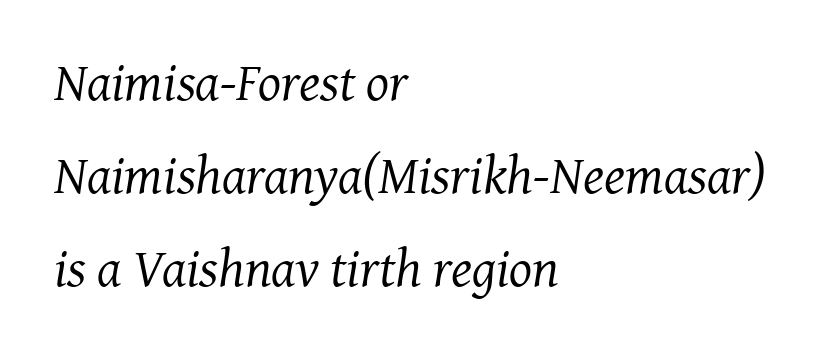
{"serif": "yes", "italic": "yes", "lean": "right", "slant_degrees": 7, "bold": "no", "weight": "regular", "width": "normal", "stroke_contrast": "medium", "x_height": "medium", "monospaced": "no", "underline": "no", "align": "left", "line_spacing_ratio": 1.72, "letter_spacing": "normal", "letter_spacing_em": 0.0, "glyph_px": 54}
